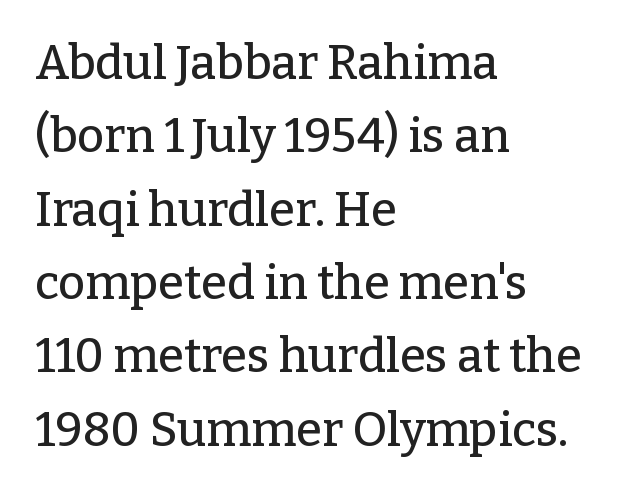
{"serif": "yes", "italic": "no", "width": "normal", "stroke_contrast": "low", "x_height": "medium", "monospaced": "no", "underline": "no", "align": "left", "line_spacing": "normal", "line_spacing_ratio": 1.56, "letter_spacing": "normal", "letter_spacing_em": 0.0, "glyph_px": 47}
